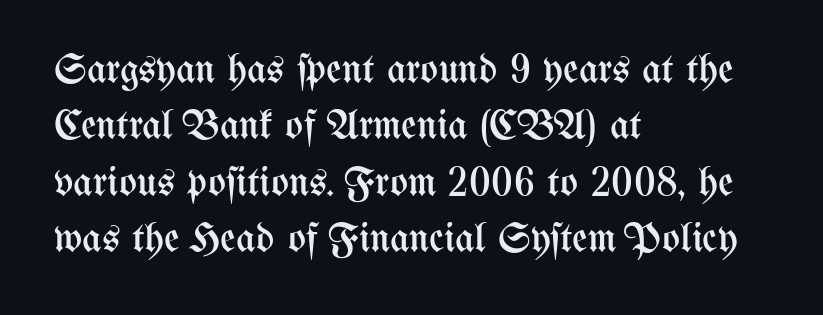
{"italic": "no", "bold": "no", "weight": "regular", "width": "condensed", "stroke_contrast": "medium", "x_height": "medium", "monospaced": "no", "underline": "no", "align": "left", "line_spacing": "normal", "line_spacing_ratio": 1.34, "letter_spacing": "normal", "letter_spacing_em": 0.0, "glyph_px": 42}
